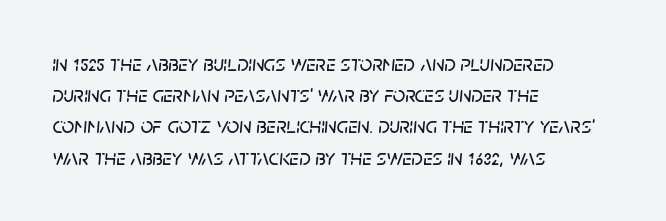
{"italic": "yes", "lean": "right", "slant_degrees": 5, "underline": "no", "align": "left", "line_spacing": "normal", "line_spacing_ratio": 1.42, "letter_spacing": "normal", "letter_spacing_em": 0.0, "glyph_px": 22}
